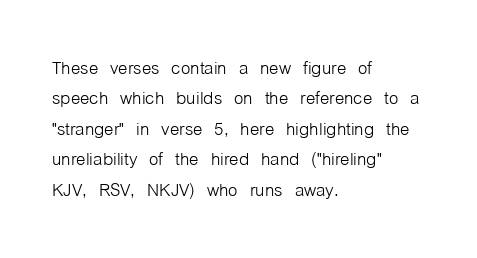
The type sits square on the baseline with zero lean. Only glyphs here, with clear space below each row. This sample is left-justified, so line endings fall wherever the words run out. Nothing unusual about the tracking: characters are spaced as the font intends. No extra ink here — the face is not bold.
